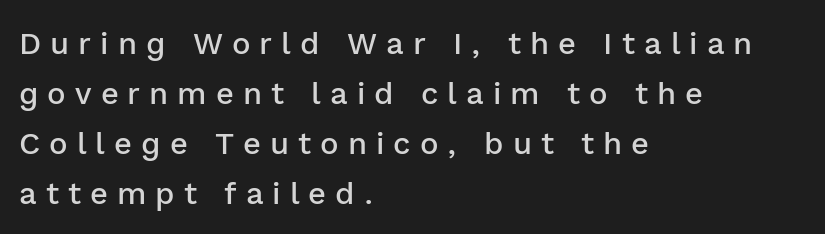
Notice the strokes are somewhat thickened but not fully heavy: this is a semibold. Rule under the text: the space is simply empty. Spacing verdict: proportional, widths tailored to each character. Baseline-to-baseline distance is the conventional proportion of letter height.
